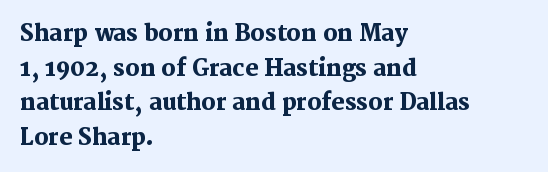
Q: Is the text bold? A: Yes.
Q: Is the text italic (slanted)? A: No, it is upright.
Q: Is the text underlined? A: No.
Q: How is the paragraph aligned? A: Left-aligned.
Q: Is the spacing between letters normal or unusually wide? A: Normal.
Q: Is the spacing between lines tight, normal or loose? A: Normal.
